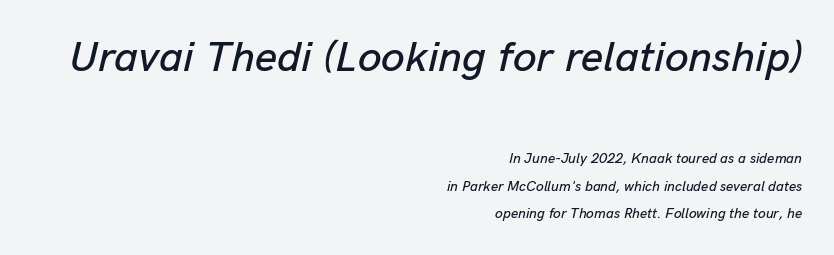
{"italic": "yes", "lean": "right", "slant_degrees": 13, "width": "normal", "stroke_contrast": "low", "x_height": "medium", "monospaced": "no", "underline": "no", "align": "right", "line_spacing": "loose", "line_spacing_ratio": 1.95, "letter_spacing": "normal", "letter_spacing_em": 0.0, "larger_block": "first", "size_ratio": 3.07, "glyph_px": 43}
